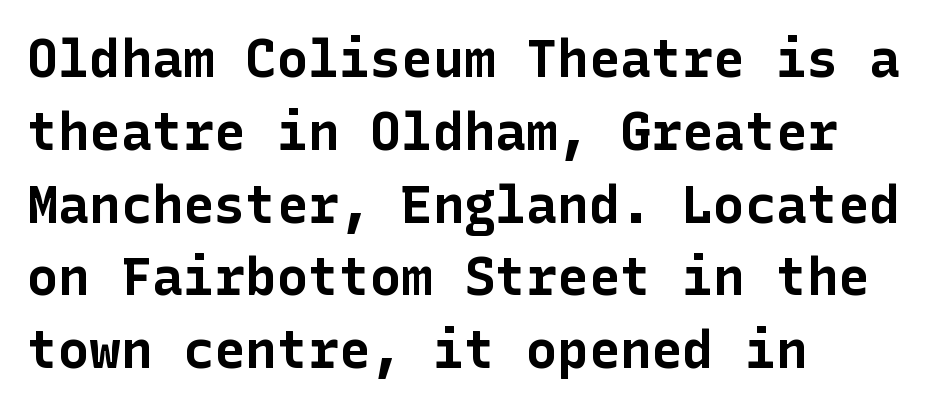
Q: Is the text bold? A: Yes.
Q: Is the text italic (slanted)? A: No, it is upright.
Q: Is the typeface a serif or a sans-serif typeface? A: Sans-serif.
Q: Is the text underlined? A: No.
Q: How is the paragraph aligned? A: Left-aligned.
Q: Is the spacing between letters normal or unusually wide? A: Normal.
Q: Is the spacing between lines tight, normal or loose? A: Normal.
Q: Width (condensed, normal, or wide)? A: Normal.
Q: Stroke contrast? A: Low.
Q: x-height? A: Medium.
